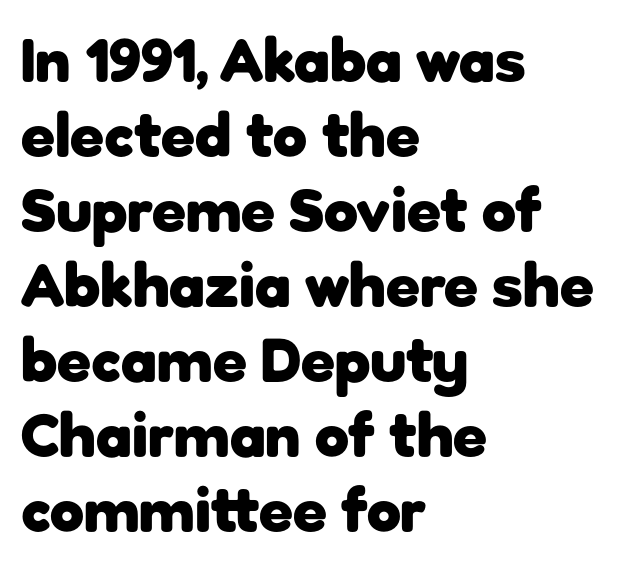
Teacher's note: observe the even left margin — that is flush-left alignment. A bare baseline throughout the passage. Nothing unusual about the tracking: characters are spaced as the font intends. These lines are composed in type without serifs. Summary of weight: heavy, a full bold. The passage shown is typed in a proportional face where columns would drift.
